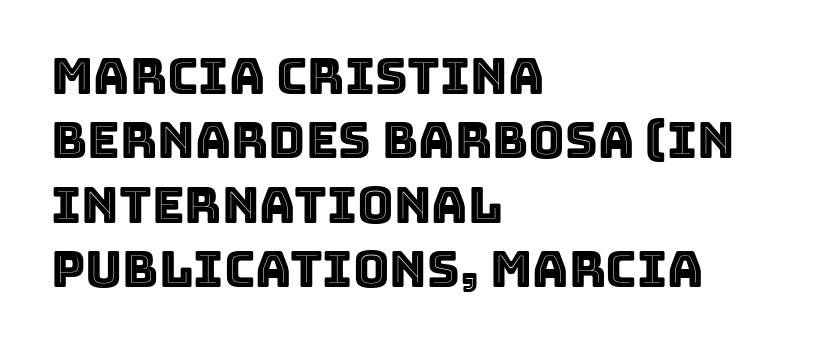
The image shows 50 px text type, upright; set left-aligned, normal line spacing (1.29x), normal letter spacing, not underlined; a large x-height.
